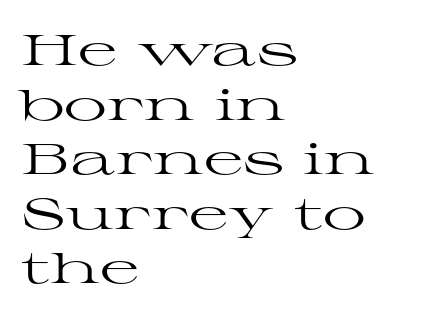
The image shows 43 px regular-weight, wide serif type, upright; set left-aligned, normal line spacing (1.27x), normal letter spacing, not underlined; high stroke contrast and a medium x-height.
